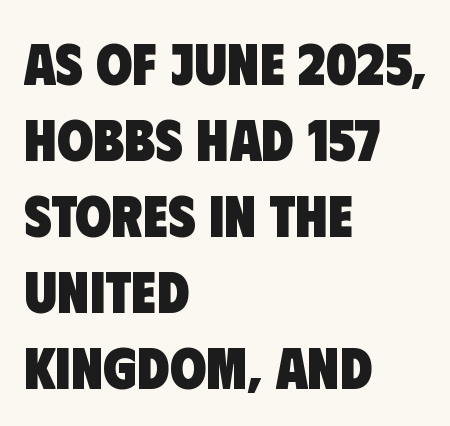
The image shows 59 px heavy, condensed sans-serif type; set left-aligned, normal line spacing (1.29x), normal letter spacing, not underlined; low stroke contrast and a large x-height.
